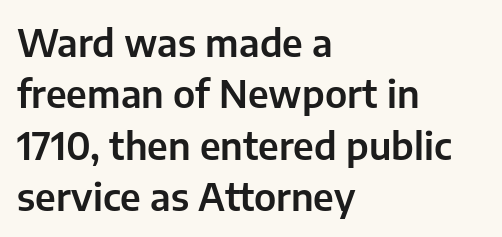
Does the leading feel generous? No, just average. Observe the absence of serifs on each vertical stroke in this sample. The lettering stays uniformly vertical, giving the passage a roman look. The paragraph has a hard left edge and a soft right edge. Plain, unruled lines of type.
